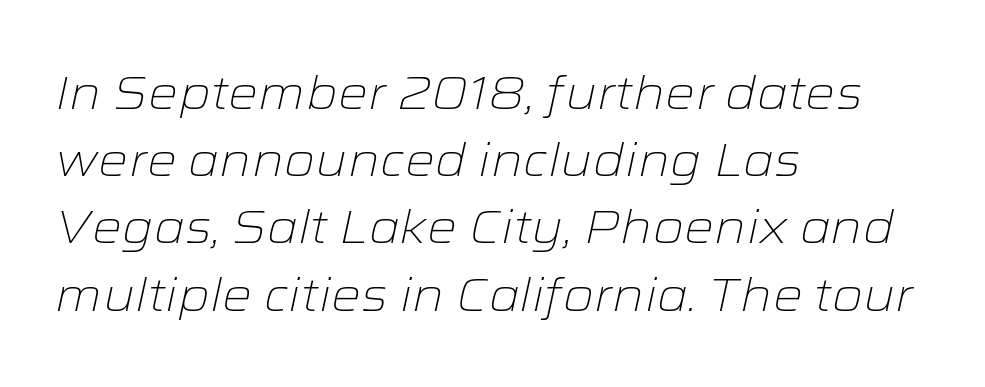
The space between consecutive lines is moderate. The letters advance in unequal steps, a hallmark of proportional type. This reads as an unemphasized weight, regular at the heaviest. An italicized treatment has been applied to the whole sample. Each line starts at the same left margin while the right side varies. Descenders hang freely into open space.
